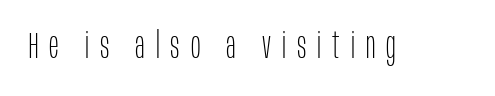
Q: Is the text bold? A: No.
Q: Is the text italic (slanted)? A: No, it is upright.
Q: Is the typeface a serif or a sans-serif typeface? A: Sans-serif.
Q: Is the text underlined? A: No.
Q: Is the spacing between letters normal or unusually wide? A: Unusually wide.
Q: Width (condensed, normal, or wide)? A: Condensed.
Q: Stroke contrast? A: Low.
Q: x-height? A: Large.
Q: Monospaced? A: No.
